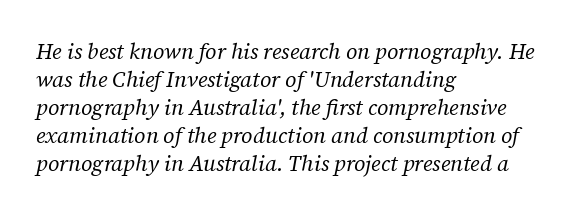
Q: Is the text bold? A: No.
Q: Is the text italic (slanted)? A: Yes, it leans right by about 12 degrees.
Q: Is the text underlined? A: No.
Q: How is the paragraph aligned? A: Left-aligned.
Q: Is the spacing between letters normal or unusually wide? A: Normal.
Q: Is the spacing between lines tight, normal or loose? A: Normal.
